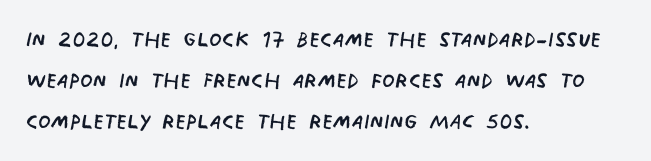
Decoration check: the copy has no underline. You could not count columns in this text — the font is proportionally spaced. Which margin do the lines hug? The left one — the right edge is uneven. To sum up the face: it is a sans, with no serifs. The horizontal fit of the characters is conventional and even.
